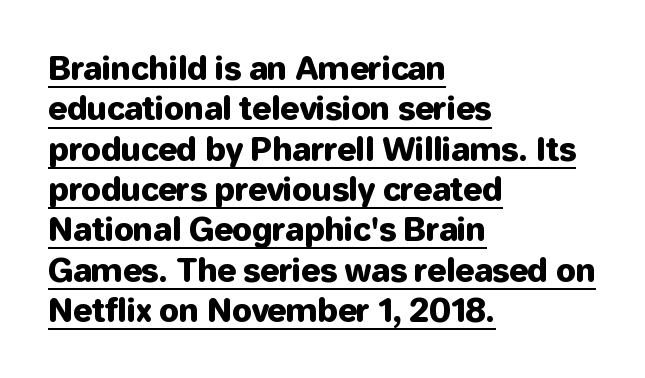
The image shows 32 px sans-serif type, upright; set left-aligned, normal line spacing (1.26x), normal letter spacing, underlined; low stroke contrast and a medium x-height.
